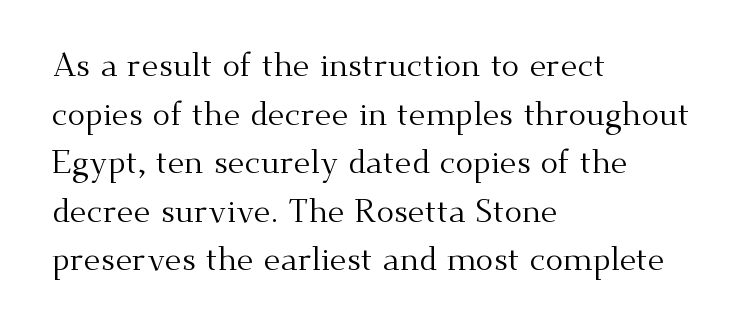
Has an underline been added? It has not. No chunkiness to these letters — they're not bold. Note the varied advance widths — an 'i' is clearly narrower than an 'm'. The glyphs in this specimen are seriffed. The paragraph shown leans on its left margin. The rendering keeps characters at their native spacing.
